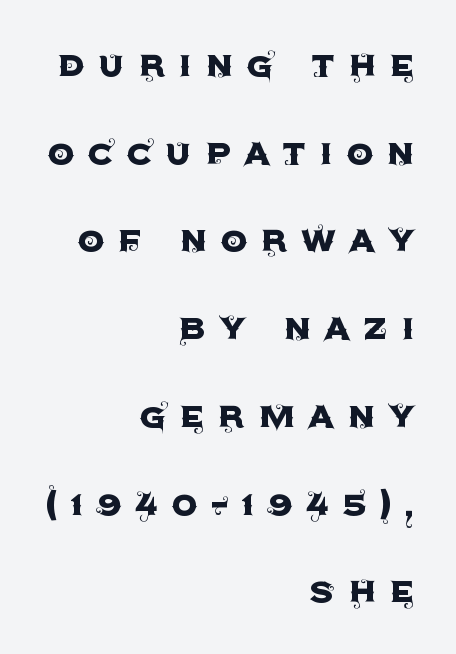
The image shows 43 px sans-serif type, upright; set right-aligned, loose line spacing (2.04x), unusually wide letter spacing (+0.3 em), not underlined; a large x-height.
